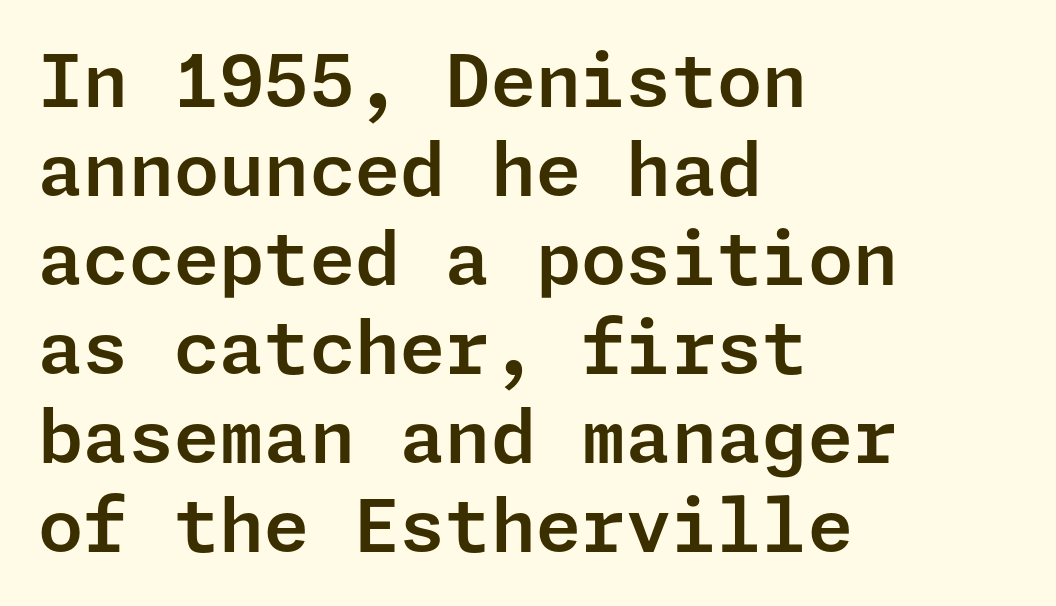
The image shows 73 px sans-serif type, upright; set left-aligned, line spacing 1.22x, normal letter spacing, not underlined; low stroke contrast and a medium x-height.
